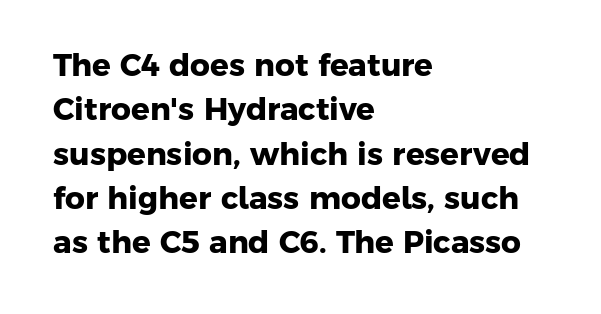
Q: Is the text bold? A: Yes.
Q: Is the typeface a serif or a sans-serif typeface? A: Sans-serif.
Q: Is the text underlined? A: No.
Q: How is the paragraph aligned? A: Left-aligned.
Q: Is the spacing between letters normal or unusually wide? A: Normal.
Q: Is the spacing between lines tight, normal or loose? A: Normal.
Q: Width (condensed, normal, or wide)? A: Normal.
Q: Stroke contrast? A: Low.
Q: x-height? A: Medium.
Q: Monospaced? A: No.
